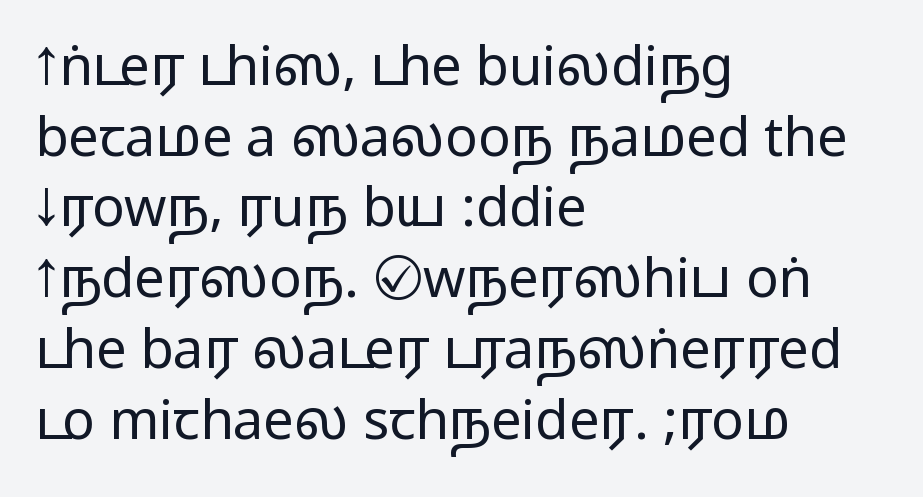
{"serif": "no", "italic": "no", "width": "wide", "stroke_contrast": "medium", "monospaced": "no", "underline": "no", "align": "left", "line_spacing": "normal", "line_spacing_ratio": 1.31, "letter_spacing": "normal", "letter_spacing_em": 0.0, "glyph_px": 54}
